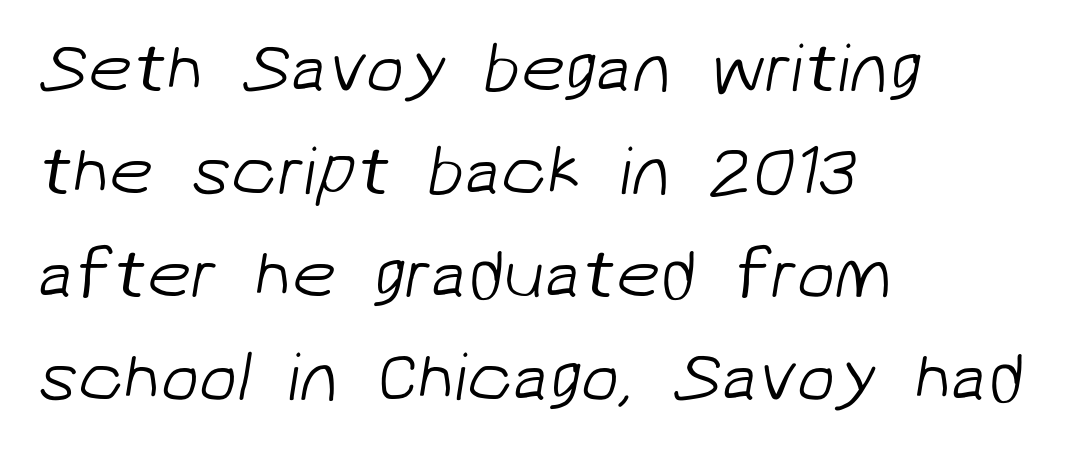
{"serif": "no", "bold": "no", "weight": "light", "width": "normal", "stroke_contrast": "low", "x_height": "medium", "monospaced": "no", "underline": "no", "align": "left", "line_spacing": "normal", "line_spacing_ratio": 1.47, "letter_spacing": "normal", "letter_spacing_em": 0.0, "glyph_px": 70}
